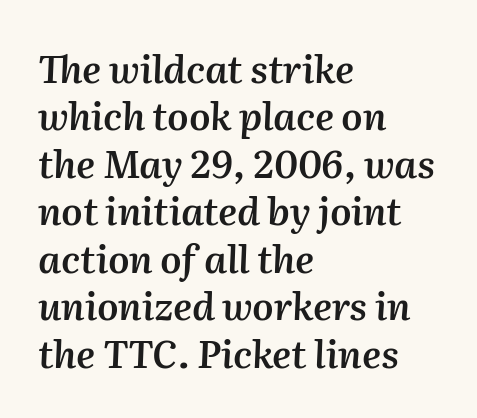
{"italic": "yes", "lean": "right", "slant_degrees": 2, "bold": "semi", "weight": "semibold", "width": "normal", "stroke_contrast": "medium", "x_height": "medium", "monospaced": "no", "underline": "no", "align": "left", "line_spacing": "normal", "line_spacing_ratio": 1.25, "letter_spacing": "normal", "letter_spacing_em": 0.0, "glyph_px": 38}
